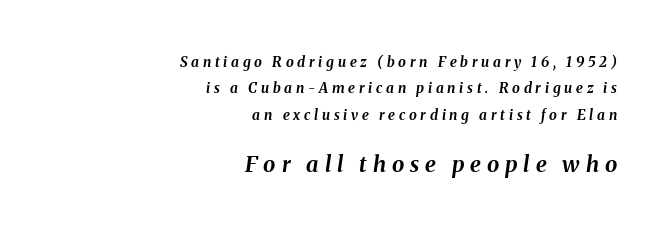
Chunky letters — that's bold for sure. Slanted lettering throughout. Which chunk is bigger? The second one — the bottom block dwarfs the top. Each row of text sits above clean, open space. The lines are quadded right. Glyph-to-glyph distance is far greater than everyday printed text.
